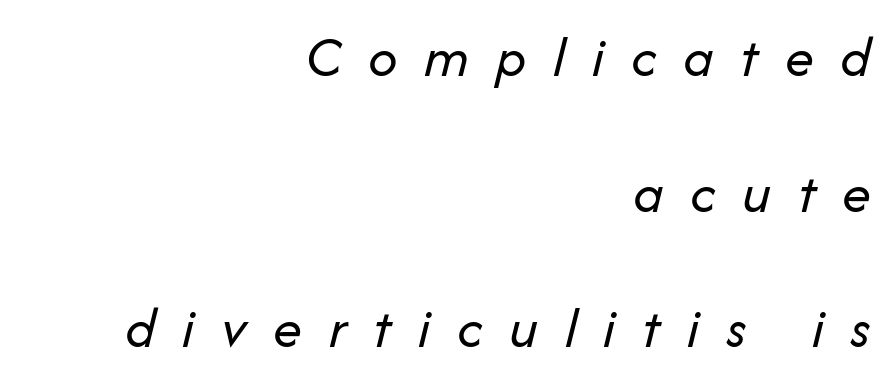
Q: Is the text bold? A: No.
Q: Is the text italic (slanted)? A: Yes, it leans right by about 14 degrees.
Q: Is the text underlined? A: No.
Q: How is the paragraph aligned? A: Right-aligned.
Q: Is the spacing between letters normal or unusually wide? A: Unusually wide.
Q: Is the spacing between lines tight, normal or loose? A: Loose.
Q: Width (condensed, normal, or wide)? A: Normal.
Q: Stroke contrast? A: Low.
Q: x-height? A: Medium.
Q: Monospaced? A: No.
